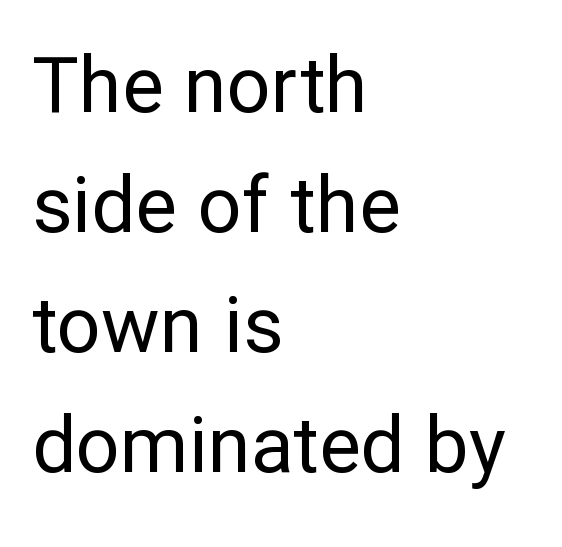
Q: Is the text bold? A: No.
Q: Is the text italic (slanted)? A: No, it is upright.
Q: Is the typeface a serif or a sans-serif typeface? A: Sans-serif.
Q: Is the text underlined? A: No.
Q: How is the paragraph aligned? A: Left-aligned.
Q: Is the spacing between letters normal or unusually wide? A: Normal.
Q: Is the spacing between lines tight, normal or loose? A: Normal.
Q: Width (condensed, normal, or wide)? A: Normal.
Q: Stroke contrast? A: Low.
Q: x-height? A: Medium.
Q: Monospaced? A: No.
